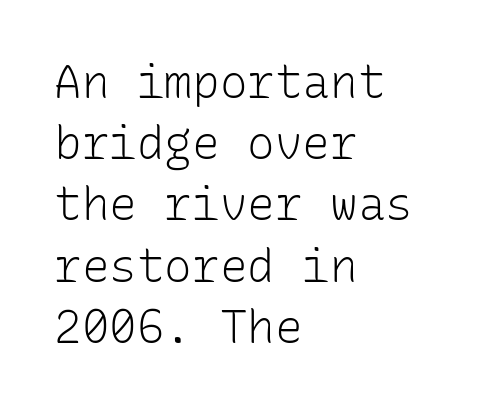
Q: Is the text bold? A: No.
Q: Is the text italic (slanted)? A: No, it is upright.
Q: Is the typeface a serif or a sans-serif typeface? A: Sans-serif.
Q: Is the text underlined? A: No.
Q: How is the paragraph aligned? A: Left-aligned.
Q: Is the spacing between letters normal or unusually wide? A: Normal.
Q: Is the spacing between lines tight, normal or loose? A: Normal.
Q: Width (condensed, normal, or wide)? A: Normal.
Q: Stroke contrast? A: Low.
Q: x-height? A: Medium.
Q: Monospaced? A: Yes.
